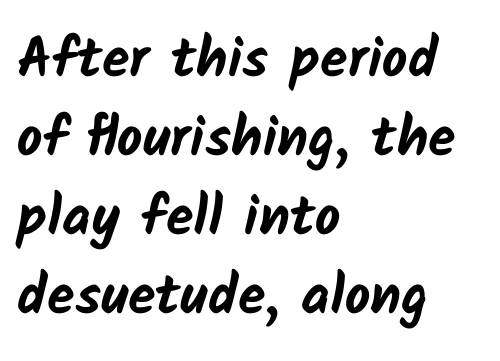
Stroke thickness is high; the sample reads as a true bold. One-word summary of the alignment: left. A sans-serif font was chosen for this passage. The passage shown stacks its lines at a standard gap. Looks like regular typesetting: each glyph gets only the width it needs.
